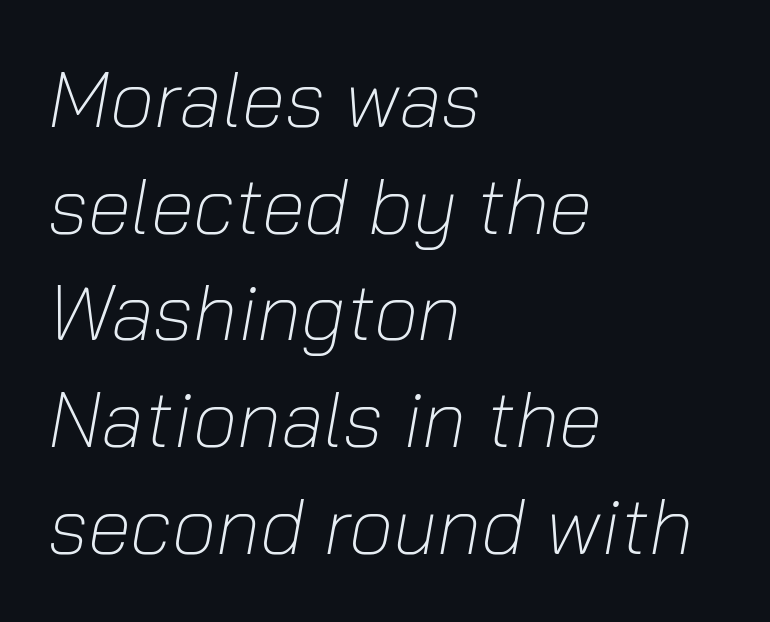
Q: Is the text bold? A: No.
Q: Is the text italic (slanted)? A: Yes, it leans right by about 10 degrees.
Q: Is the text underlined? A: No.
Q: How is the paragraph aligned? A: Left-aligned.
Q: Is the spacing between letters normal or unusually wide? A: Normal.
Q: Is the spacing between lines tight, normal or loose? A: Normal.
Q: Width (condensed, normal, or wide)? A: Normal.
Q: Stroke contrast? A: Low.
Q: x-height? A: Medium.
Q: Monospaced? A: No.
